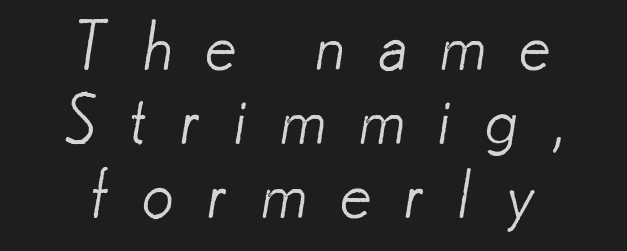
The image shows 66 px light sans-serif type; set centered, tight line spacing (1.12x), unusually wide letter spacing (+0.47 em), not underlined; low stroke contrast and a small x-height.
